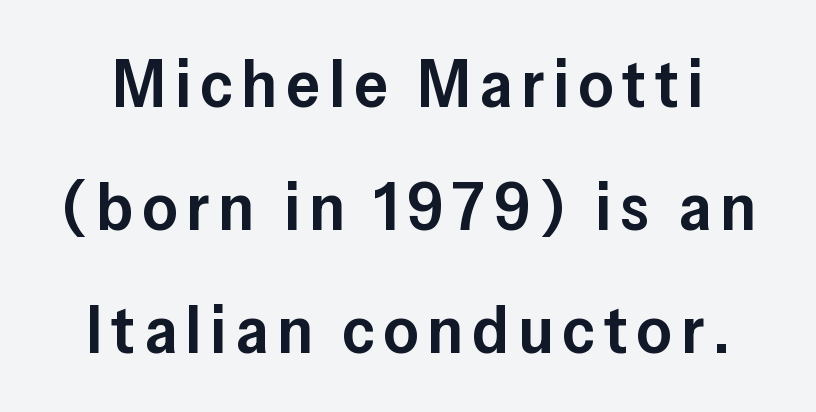
The image shows 68 px semibold sans-serif type, upright; set line spacing 1.81x, not underlined; low stroke contrast and a medium x-height.
